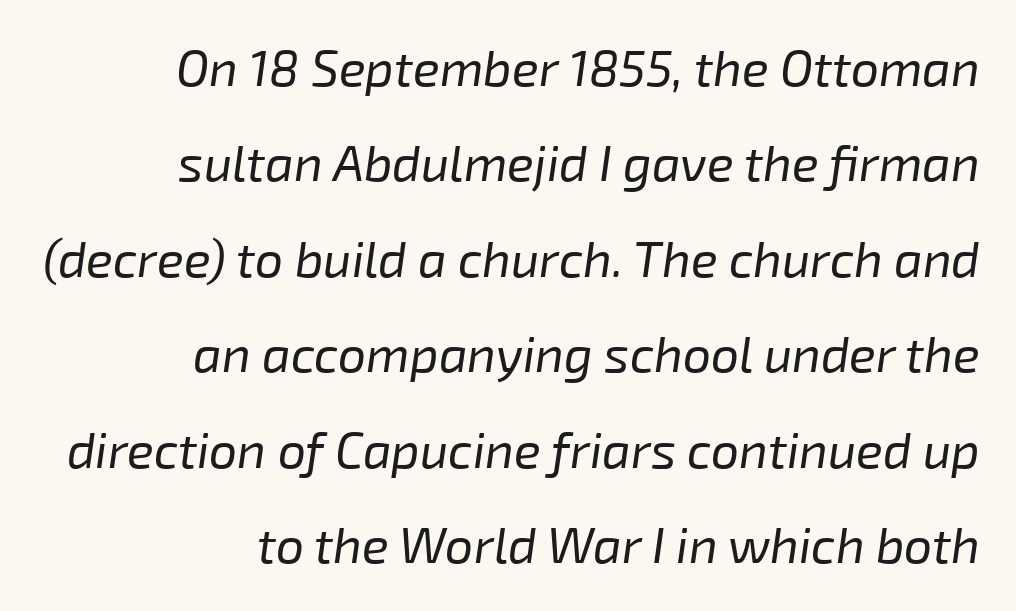
Q: Is the text bold? A: No.
Q: Is the text italic (slanted)? A: Yes, it leans right by about 8 degrees.
Q: Is the text underlined? A: No.
Q: How is the paragraph aligned? A: Right-aligned.
Q: Is the spacing between letters normal or unusually wide? A: Normal.
Q: Is the spacing between lines tight, normal or loose? A: Loose.
Q: Width (condensed, normal, or wide)? A: Normal.
Q: Stroke contrast? A: Low.
Q: x-height? A: Medium.
Q: Monospaced? A: No.
